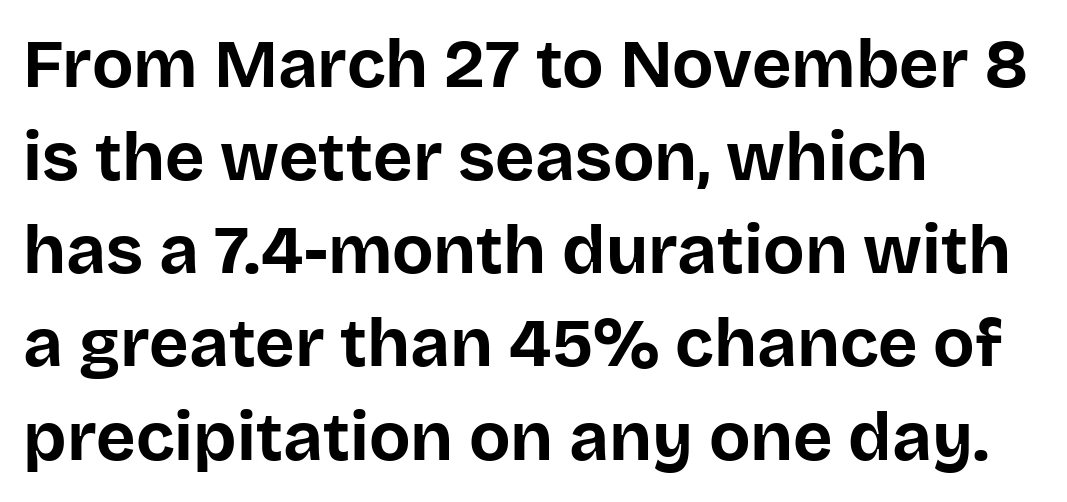
Q: Is the text bold? A: Yes.
Q: Is the text italic (slanted)? A: No, it is upright.
Q: Is the typeface a serif or a sans-serif typeface? A: Sans-serif.
Q: Is the text underlined? A: No.
Q: How is the paragraph aligned? A: Left-aligned.
Q: Is the spacing between letters normal or unusually wide? A: Normal.
Q: Is the spacing between lines tight, normal or loose? A: Normal.
Q: Width (condensed, normal, or wide)? A: Normal.
Q: Stroke contrast? A: Low.
Q: x-height? A: Large.
Q: Monospaced? A: No.
